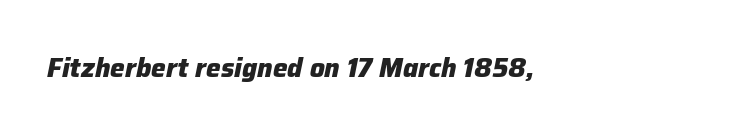
{"italic": "yes", "lean": "right", "slant_degrees": 12, "bold": "yes", "underline": "no", "align": "left", "letter_spacing": "normal", "letter_spacing_em": 0.0, "glyph_px": 26}
